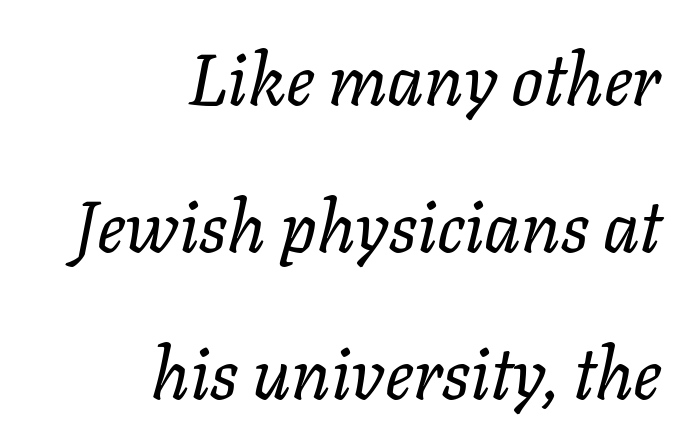
{"italic": "yes", "lean": "right", "slant_degrees": 11, "bold": "no", "weight": "regular", "width": "normal", "stroke_contrast": "low", "x_height": "medium", "monospaced": "no", "underline": "no", "align": "right", "line_spacing": "loose", "line_spacing_ratio": 2.07, "letter_spacing": "normal", "letter_spacing_em": 0.0, "glyph_px": 71}
